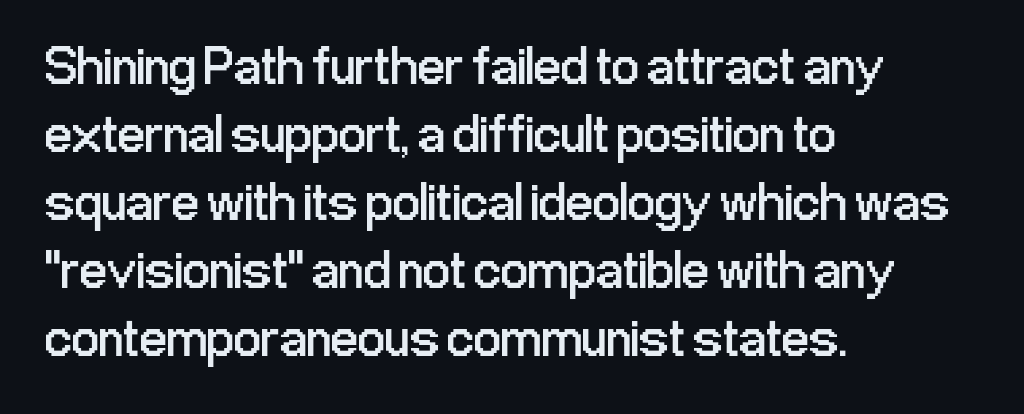
{"serif": "no", "italic": "no", "bold": "no", "weight": "regular", "width": "condensed", "stroke_contrast": "low", "x_height": "medium", "monospaced": "no", "underline": "no", "align": "left", "line_spacing": "normal", "line_spacing_ratio": 1.26, "letter_spacing": "normal", "letter_spacing_em": 0.0, "glyph_px": 54}
